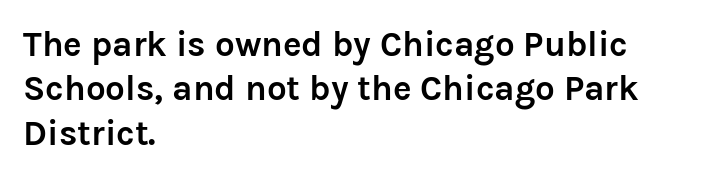
Q: Is the text bold? A: Yes.
Q: Is the text italic (slanted)? A: No, it is upright.
Q: Is the typeface a serif or a sans-serif typeface? A: Sans-serif.
Q: Is the text underlined? A: No.
Q: How is the paragraph aligned? A: Left-aligned.
Q: Is the spacing between letters normal or unusually wide? A: Normal.
Q: Is the spacing between lines tight, normal or loose? A: Normal.
Q: Width (condensed, normal, or wide)? A: Normal.
Q: Stroke contrast? A: Low.
Q: x-height? A: Medium.
Q: Monospaced? A: No.
